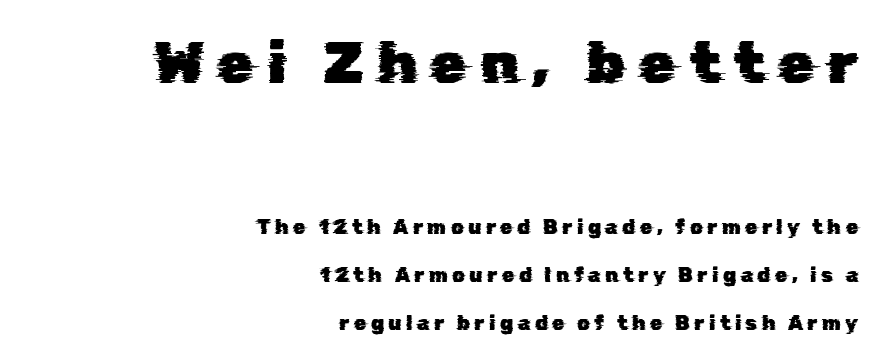
Q: Is the typeface a serif or a sans-serif typeface? A: Sans-serif.
Q: Is the text underlined? A: No.
Q: How is the paragraph aligned? A: Right-aligned.
Q: Is the spacing between letters normal or unusually wide? A: Unusually wide.
Q: Is the spacing between lines tight, normal or loose? A: Loose.
Q: Which block of text is set in a larger size, the first (top) or the second (bottom)? A: The first (top) one.
Q: Width (condensed, normal, or wide)? A: Normal.
Q: Stroke contrast? A: Low.
Q: x-height? A: Medium.
Q: Monospaced? A: No.
